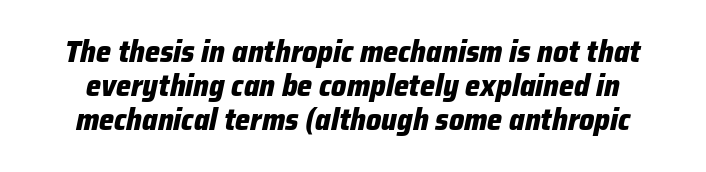
Here the glyphs are tracked normally, forming tight word shapes. Does the leading feel generous? Not at all — it's pinched. Strong, thick strokes mark this as bold type. Spacing verdict: proportional, widths tailored to each character.
